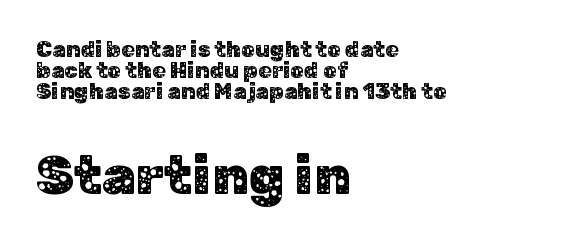
Q: Is the text italic (slanted)? A: No, it is upright.
Q: Is the typeface a serif or a sans-serif typeface? A: Sans-serif.
Q: Is the text underlined? A: No.
Q: How is the paragraph aligned? A: Left-aligned.
Q: Is the spacing between letters normal or unusually wide? A: Normal.
Q: Is the spacing between lines tight, normal or loose? A: Tight.
Q: Which block of text is set in a larger size, the first (top) or the second (bottom)? A: The second (bottom) one.
Q: Width (condensed, normal, or wide)? A: Normal.
Q: Stroke contrast? A: Low.
Q: x-height? A: Medium.
Q: Monospaced? A: No.
